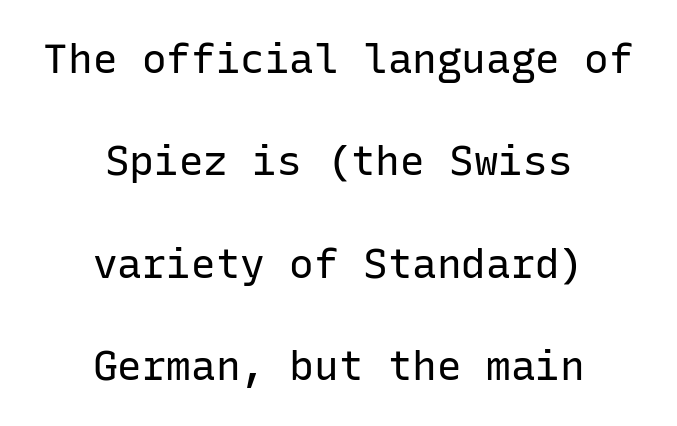
A light-to-regular cut is what we see here. Compared with typical paragraphs, the rows here are farther apart. This sample has the even, mechanical cadence of fixed-width lettering. The passage shown is not underscored anywhere.
